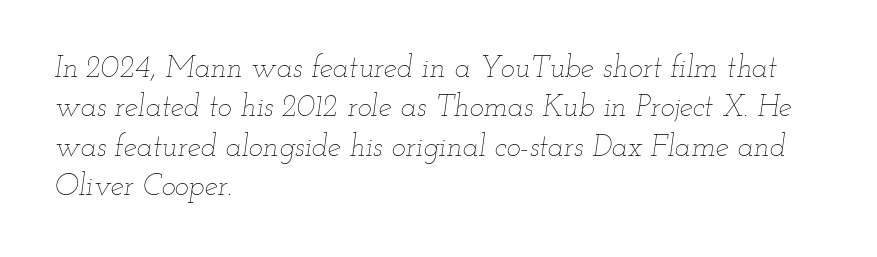
{"italic": "yes", "lean": "right", "slant_degrees": 12, "bold": "no", "weight": "thin", "width": "wide", "stroke_contrast": "low", "x_height": "small", "monospaced": "no", "underline": "no", "align": "left", "line_spacing": "normal", "line_spacing_ratio": 1.31, "letter_spacing": "normal", "letter_spacing_em": 0.0, "glyph_px": 30}
